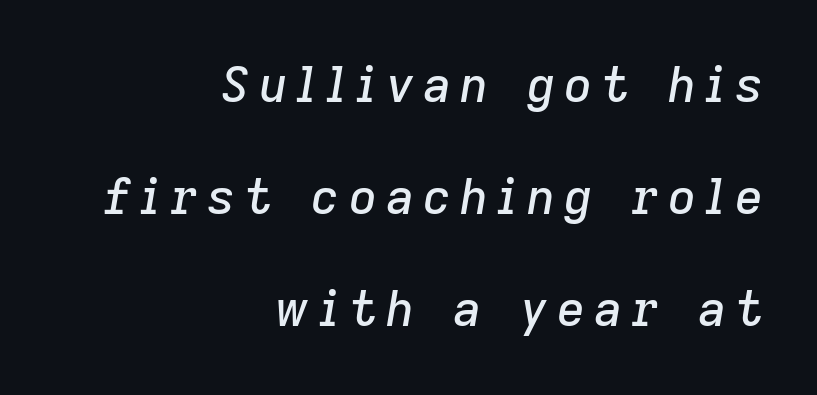
{"italic": "yes", "lean": "right", "slant_degrees": 9, "width": "normal", "stroke_contrast": "low", "x_height": "medium", "monospaced": "no", "underline": "no", "align": "right", "line_spacing": "loose", "line_spacing_ratio": 2.29, "glyph_px": 49}
